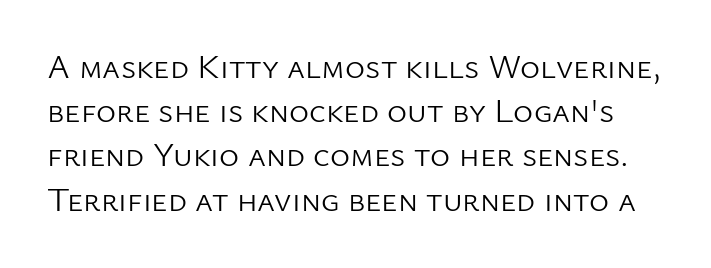
These lines sit exactly where default settings would place them. The typeface chosen for these lines omits serifs. Is the type heavy? It reads as light-to-regular instead. Students, note that the glyphs here touch the page at normal intervals.
